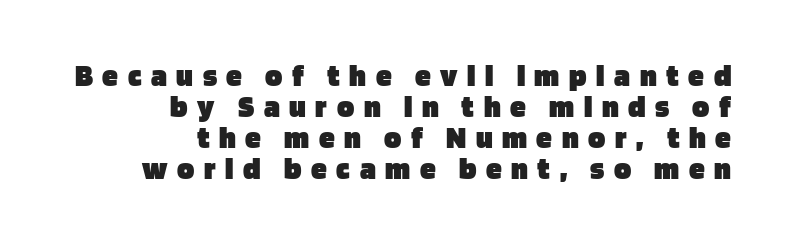
Q: Is the text bold? A: Yes.
Q: Is the text italic (slanted)? A: No, it is upright.
Q: Is the typeface a serif or a sans-serif typeface? A: Sans-serif.
Q: Is the text underlined? A: No.
Q: How is the paragraph aligned? A: Right-aligned.
Q: Is the spacing between letters normal or unusually wide? A: Unusually wide.
Q: Is the spacing between lines tight, normal or loose? A: Tight.
Q: Width (condensed, normal, or wide)? A: Normal.
Q: Stroke contrast? A: Low.
Q: x-height? A: Large.
Q: Monospaced? A: No.
